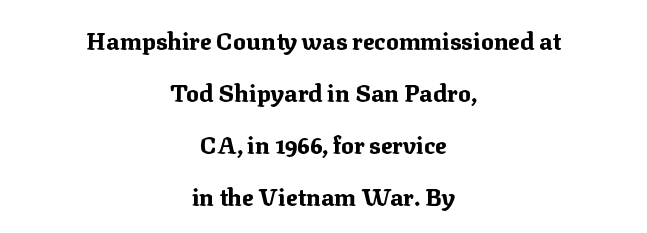
Both edges are ragged and mirror each other, which tells us the setting is centered. Leading is clearly above the norm, producing a sparse column. No italicization has been applied; the sample stays upright. The baseline area is clear. Letter spacing: default. The face used here has the dense, thick strokes of a bold.
